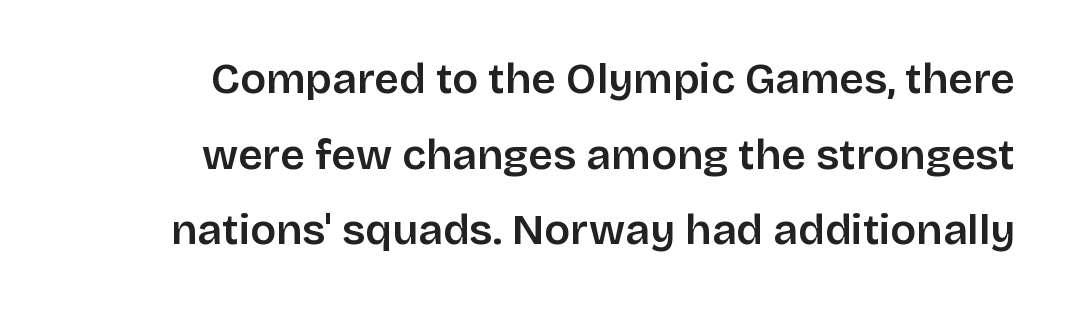
Q: Is the text italic (slanted)? A: No, it is upright.
Q: Is the typeface a serif or a sans-serif typeface? A: Sans-serif.
Q: Is the text underlined? A: No.
Q: How is the paragraph aligned? A: Right-aligned.
Q: Is the spacing between letters normal or unusually wide? A: Normal.
Q: Width (condensed, normal, or wide)? A: Normal.
Q: Stroke contrast? A: Low.
Q: x-height? A: Large.
Q: Monospaced? A: No.
